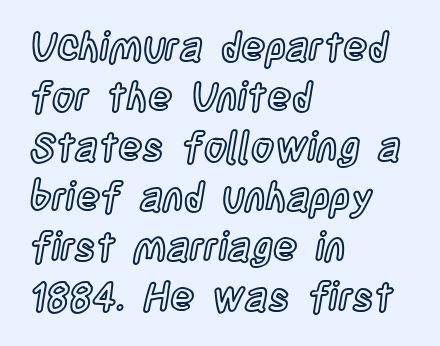
Q: Is the text italic (slanted)? A: Yes.
Q: Is the text underlined? A: No.
Q: How is the paragraph aligned? A: Left-aligned.
Q: Is the spacing between letters normal or unusually wide? A: Normal.
Q: Is the spacing between lines tight, normal or loose? A: Normal.
Q: Width (condensed, normal, or wide)? A: Condensed.
Q: x-height? A: Large.
Q: Monospaced? A: No.
